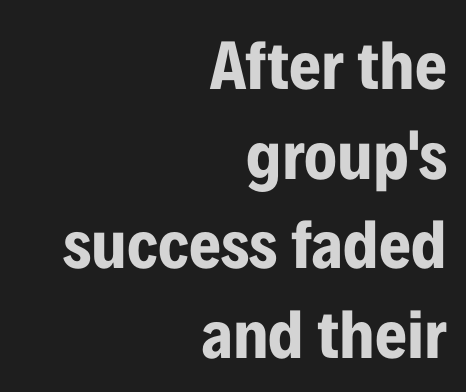
{"serif": "no", "italic": "no", "bold": "yes", "weight": "bold", "width": "condensed", "stroke_contrast": "low", "x_height": "medium", "monospaced": "no", "underline": "no", "align": "right", "line_spacing": "normal", "line_spacing_ratio": 1.3, "letter_spacing": "normal", "letter_spacing_em": 0.0, "glyph_px": 69}
